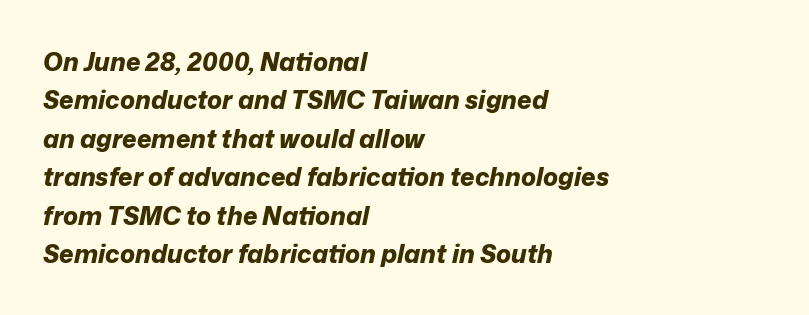
The image shows 25 px bold type, italic (leaning right); set left-aligned, normal line spacing (1.54x), normal letter spacing, not underlined.
